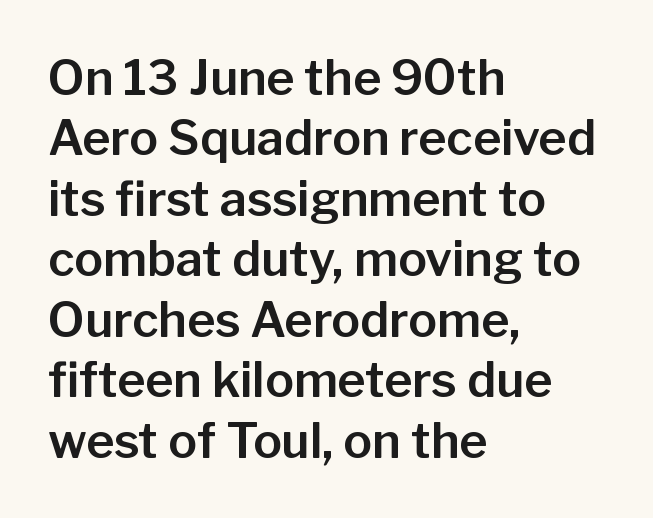
{"serif": "no", "italic": "no", "width": "normal", "stroke_contrast": "low", "x_height": "medium", "monospaced": "no", "underline": "no", "align": "left", "line_spacing": "normal", "line_spacing_ratio": 1.26, "letter_spacing": "normal", "letter_spacing_em": 0.0, "glyph_px": 48}
